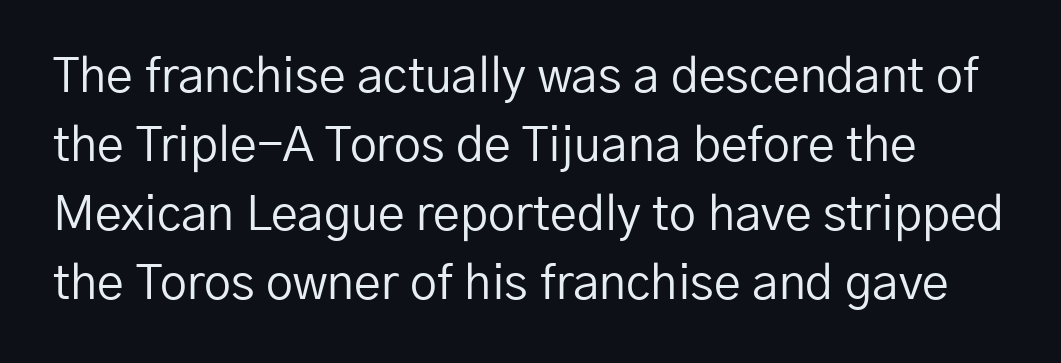
Each letter keeps its own natural width here, so spacing adapts to shape. Stem width sits at or under what a default text font uses. Decoration check: the copy has no underline. Style check: upright.
